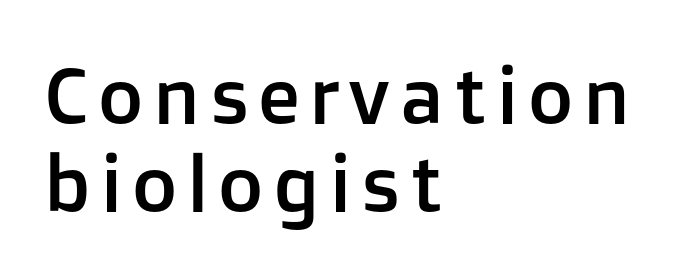
The image shows 78 px sans-serif type, upright; set left-aligned, tight line spacing (1.13x), not underlined; low stroke contrast and a medium x-height.
